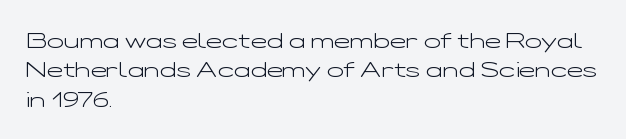
The image shows 22 px text type, upright; set left-aligned, normal line spacing (1.34x), normal letter spacing, not underlined.
